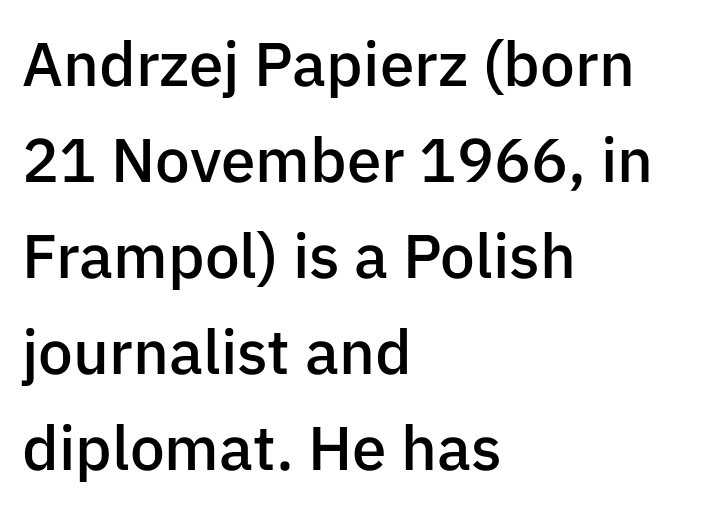
{"serif": "no", "italic": "no", "bold": "semi", "weight": "semibold", "width": "normal", "stroke_contrast": "low", "x_height": "medium", "monospaced": "no", "underline": "no", "align": "left", "line_spacing": "normal", "line_spacing_ratio": 1.55, "letter_spacing": "normal", "letter_spacing_em": 0.0, "glyph_px": 62}
